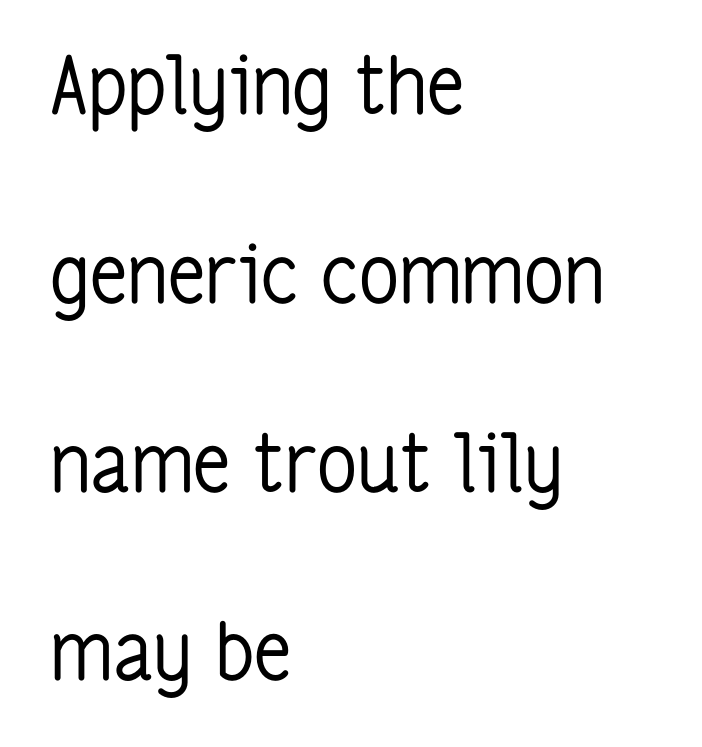
Q: Is the text bold? A: No.
Q: Is the text italic (slanted)? A: No, it is upright.
Q: Is the typeface a serif or a sans-serif typeface? A: Sans-serif.
Q: Is the text underlined? A: No.
Q: How is the paragraph aligned? A: Left-aligned.
Q: Is the spacing between letters normal or unusually wide? A: Normal.
Q: Is the spacing between lines tight, normal or loose? A: Loose.
Q: Width (condensed, normal, or wide)? A: Condensed.
Q: Stroke contrast? A: Low.
Q: x-height? A: Medium.
Q: Monospaced? A: No.
